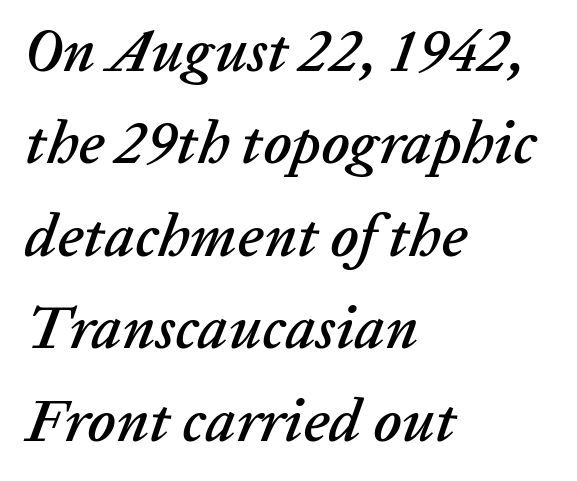
The image shows 60 px text type, italic (leaning right); set left-aligned, normal line spacing (1.54x), normal letter spacing, not underlined; low stroke contrast and a medium x-height.
